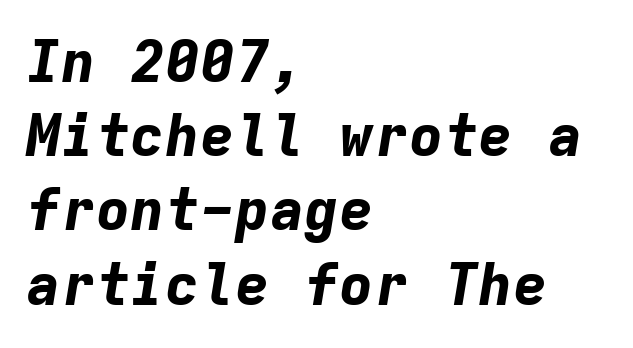
In terms of letterspacing, this is plain default setting. This sample keeps an unexceptional amount of space between lines. This sample is left-justified, so line endings fall wherever the words run out. Has an underline been added? It has not.
